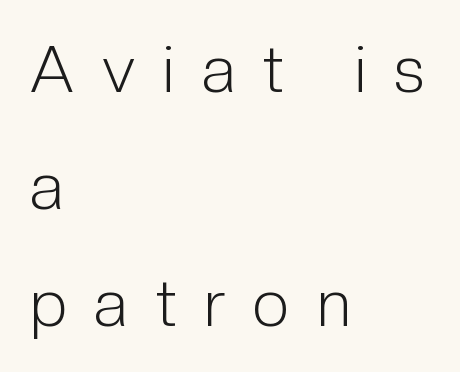
The image shows 65 px light, condensed sans-serif type, upright; set left-aligned, line spacing 1.8x, unusually wide letter spacing (+0.43 em), not underlined; low stroke contrast and a medium x-height.
